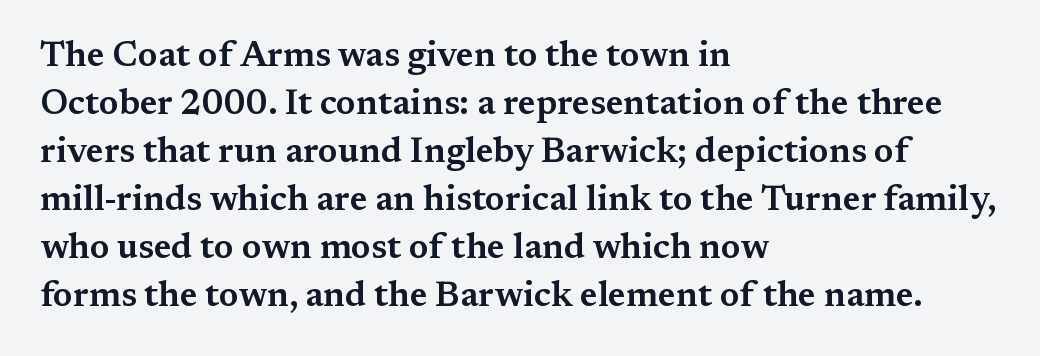
The foot of each line stays bare and open. Leading matches the norm, producing a regular column. Characters follow at the spacing the type designer built in. Each letter keeps its own natural width here, so spacing adapts to shape. Rendered with straight, roman letterforms.
